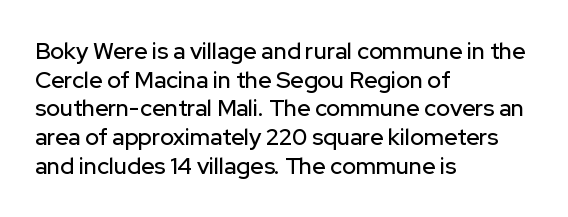
Q: Is the text italic (slanted)? A: No, it is upright.
Q: Is the text underlined? A: No.
Q: How is the paragraph aligned? A: Left-aligned.
Q: Is the spacing between letters normal or unusually wide? A: Normal.
Q: Is the spacing between lines tight, normal or loose? A: Normal.
